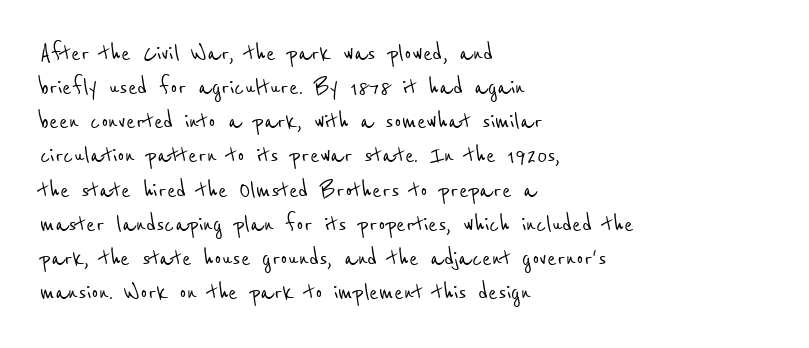
The ragged edge is on the right, which tells us the setting is flush left. Rule under the text: the space is simply empty. Letterform terminals end flat and unadorned throughout the passage. Here the glyphs are tracked normally, forming tight word shapes. You could not count columns in this text — the font is proportionally spaced.
